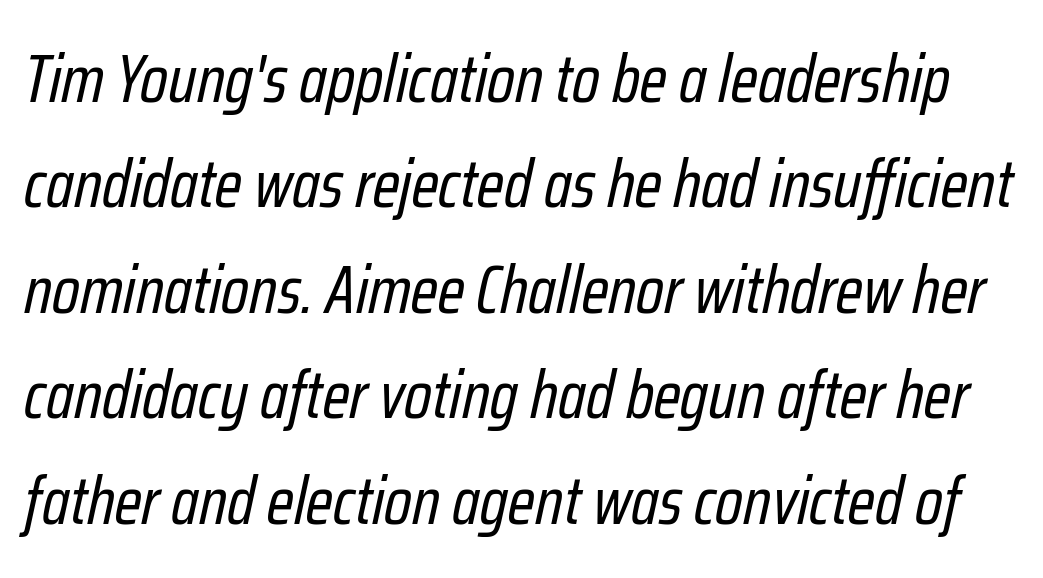
Q: Is the text bold? A: No.
Q: Is the text italic (slanted)? A: Yes, it leans right by about 12 degrees.
Q: Is the text underlined? A: No.
Q: Is the spacing between letters normal or unusually wide? A: Normal.
Q: Is the spacing between lines tight, normal or loose? A: Normal.
Q: Width (condensed, normal, or wide)? A: Condensed.
Q: Stroke contrast? A: Low.
Q: x-height? A: Medium.
Q: Monospaced? A: No.
